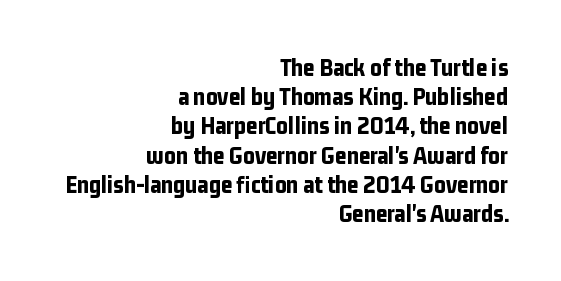
Q: Is the text bold? A: Yes.
Q: Is the text italic (slanted)? A: No, it is upright.
Q: Is the text underlined? A: No.
Q: How is the paragraph aligned? A: Right-aligned.
Q: Is the spacing between letters normal or unusually wide? A: Normal.
